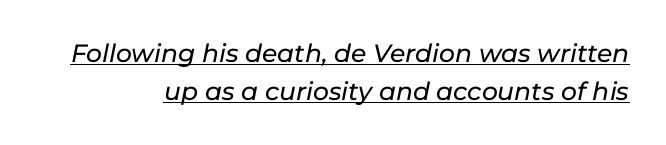
Q: Is the text italic (slanted)? A: Yes, it leans right by about 11 degrees.
Q: Is the text underlined? A: Yes.
Q: Is the spacing between letters normal or unusually wide? A: Normal.
Q: Is the spacing between lines tight, normal or loose? A: Normal.
